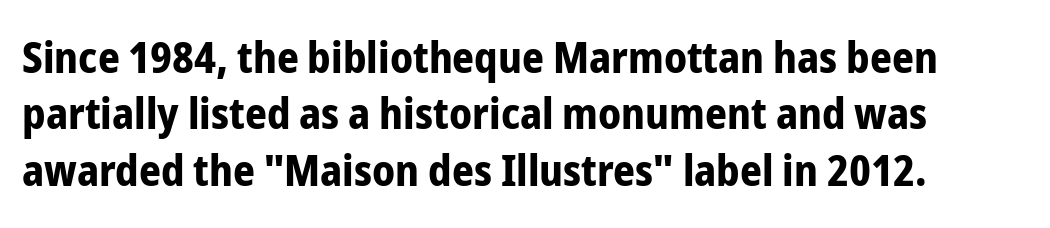
{"serif": "no", "italic": "no", "bold": "yes", "weight": "bold", "width": "condensed", "stroke_contrast": "low", "x_height": "medium", "monospaced": "no", "underline": "no", "align": "left", "line_spacing": "normal", "line_spacing_ratio": 1.31, "letter_spacing": "normal", "letter_spacing_em": 0.0, "glyph_px": 43}
